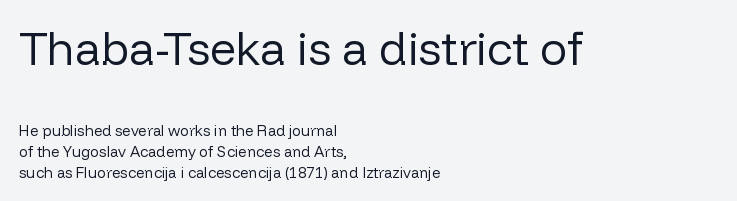
{"serif": "no", "italic": "no", "bold": "no", "weight": "regular", "width": "normal", "stroke_contrast": "low", "x_height": "medium", "monospaced": "no", "underline": "no", "align": "left", "line_spacing": "normal", "line_spacing_ratio": 1.41, "letter_spacing": "normal", "letter_spacing_em": 0.0, "larger_block": "first", "size_ratio": 3.07, "glyph_px": 46}
